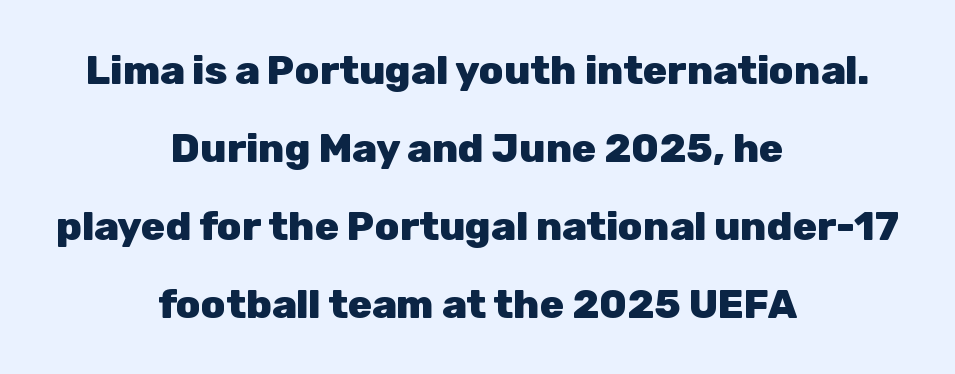
The image shows 40 px heavy sans-serif type, upright; set centered, loose line spacing (1.95x), normal letter spacing, not underlined; low stroke contrast and a medium x-height.
